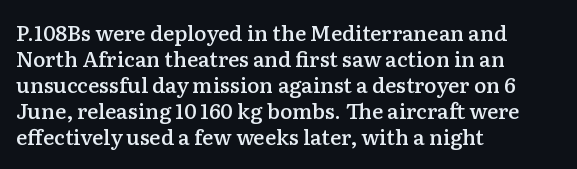
Q: Is the text bold? A: Semi-bold.
Q: Is the text italic (slanted)? A: No, it is upright.
Q: Is the text underlined? A: No.
Q: How is the paragraph aligned? A: Left-aligned.
Q: Is the spacing between letters normal or unusually wide? A: Normal.
